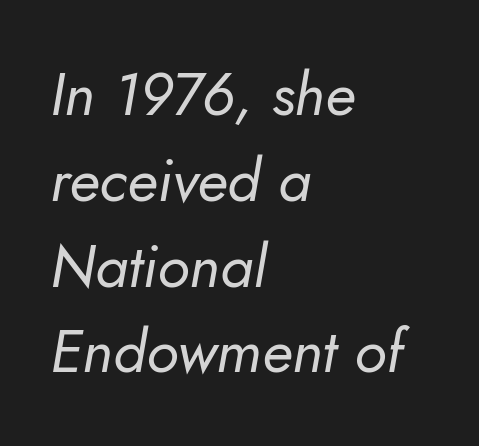
The image shows 60 px regular-weight type, italic (leaning right); set left-aligned, normal line spacing (1.43x), normal letter spacing, not underlined; low stroke contrast and a small x-height.
